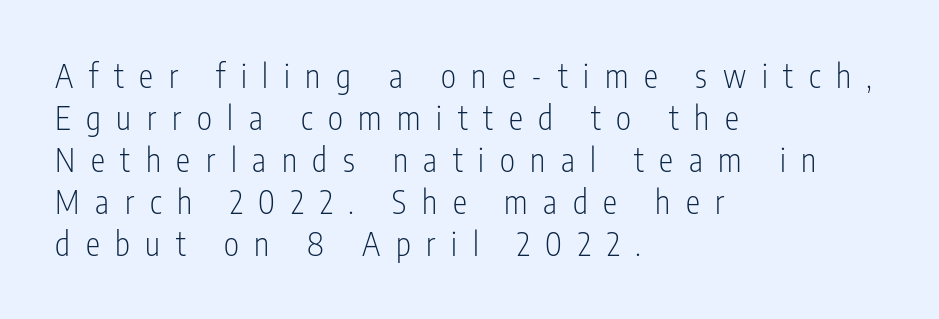
{"serif": "no", "italic": "no", "bold": "no", "weight": "light", "width": "condensed", "stroke_contrast": "low", "x_height": "medium", "monospaced": "no", "underline": "no", "align": "left", "line_spacing": "normal", "line_spacing_ratio": 1.31, "letter_spacing": "wide", "letter_spacing_em": 0.49, "glyph_px": 32}
